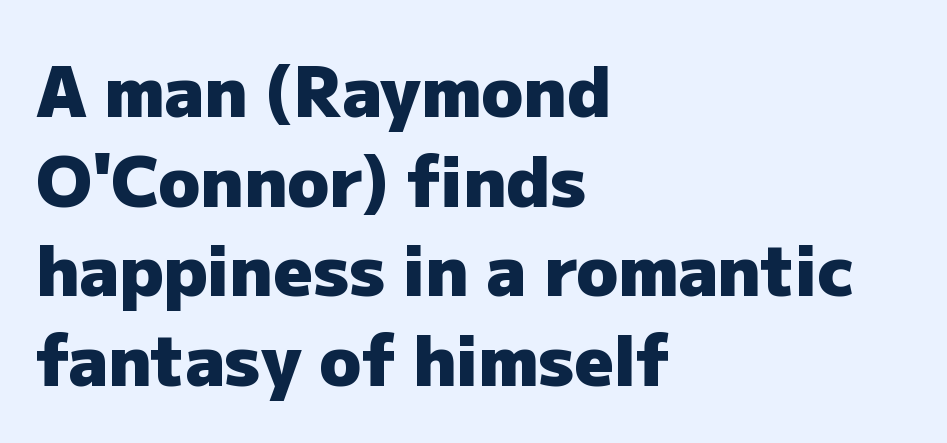
{"serif": "no", "italic": "no", "bold": "yes", "weight": "heavy", "width": "normal", "stroke_contrast": "low", "x_height": "medium", "monospaced": "no", "underline": "no", "align": "left", "line_spacing": "normal", "line_spacing_ratio": 1.3, "letter_spacing": "normal", "letter_spacing_em": 0.0, "glyph_px": 69}
